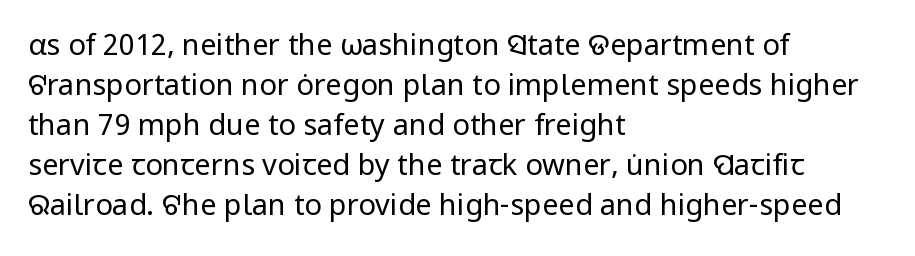
The image shows 29 px regular-weight sans-serif type, upright; set left-aligned, normal line spacing (1.38x), normal letter spacing, not underlined; low stroke contrast and a medium x-height.
